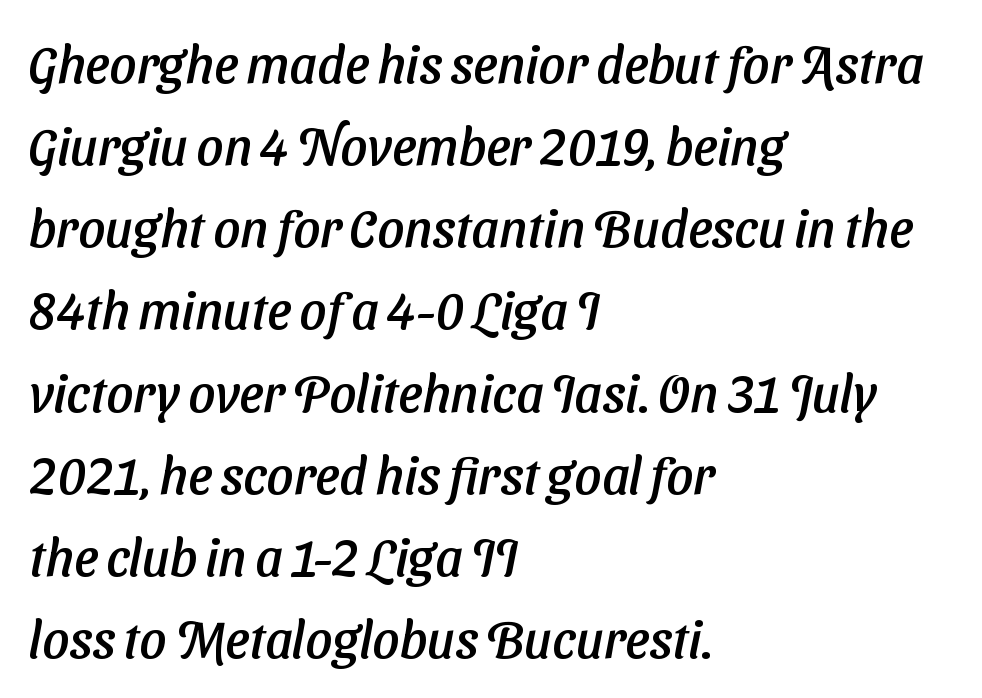
{"serif": "no", "width": "normal", "stroke_contrast": "low", "x_height": "medium", "monospaced": "no", "underline": "no", "align": "left", "line_spacing": "normal", "line_spacing_ratio": 1.58, "letter_spacing": "normal", "letter_spacing_em": 0.0, "glyph_px": 52}
